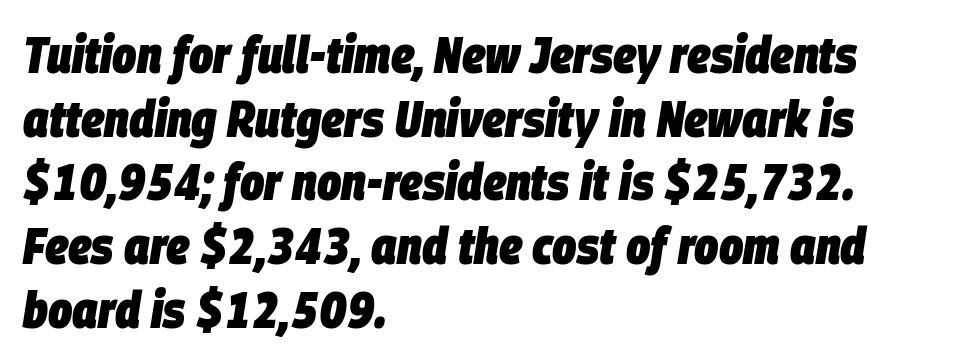
The image shows 51 px heavy, condensed type, italic (leaning right); set left-aligned, normal line spacing (1.25x), normal letter spacing, not underlined; low stroke contrast and a large x-height.
